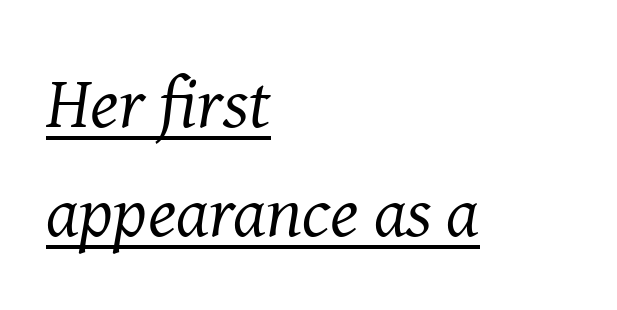
Each line of the rendering has a horizontal stroke beneath the glyphs. The face used here is proportionally spaced, like ordinary book or web type. Each line starts at the same left margin while the right side varies. Rows of type keep a routine distance in the vertical direction.
